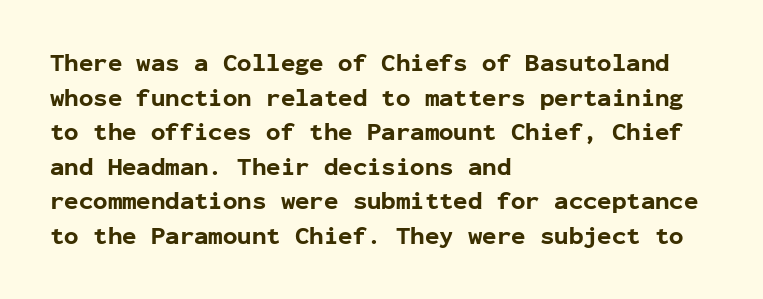
Q: Is the text bold? A: Yes.
Q: Is the text italic (slanted)? A: No, it is upright.
Q: Is the text underlined? A: No.
Q: How is the paragraph aligned? A: Left-aligned.
Q: Is the spacing between letters normal or unusually wide? A: Normal.
Q: Is the spacing between lines tight, normal or loose? A: Normal.
